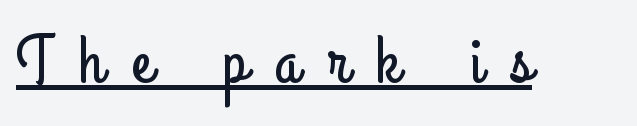
The glyphs in this specimen are sans serif. The rendering uses the underline text-decoration. The rendering uses natural spacing where letterforms have individual widths.
